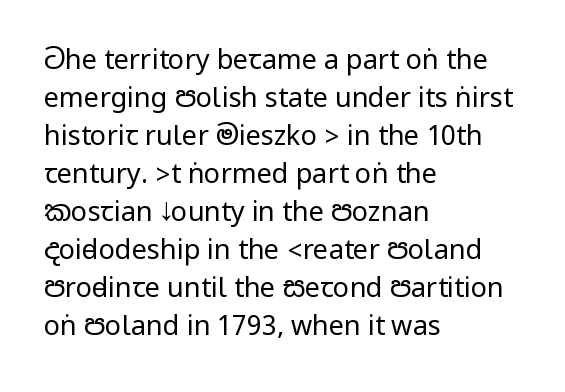
{"italic": "no", "bold": "no", "underline": "no", "align": "left", "line_spacing": "normal", "line_spacing_ratio": 1.41, "letter_spacing": "normal", "letter_spacing_em": 0.0, "glyph_px": 27}
